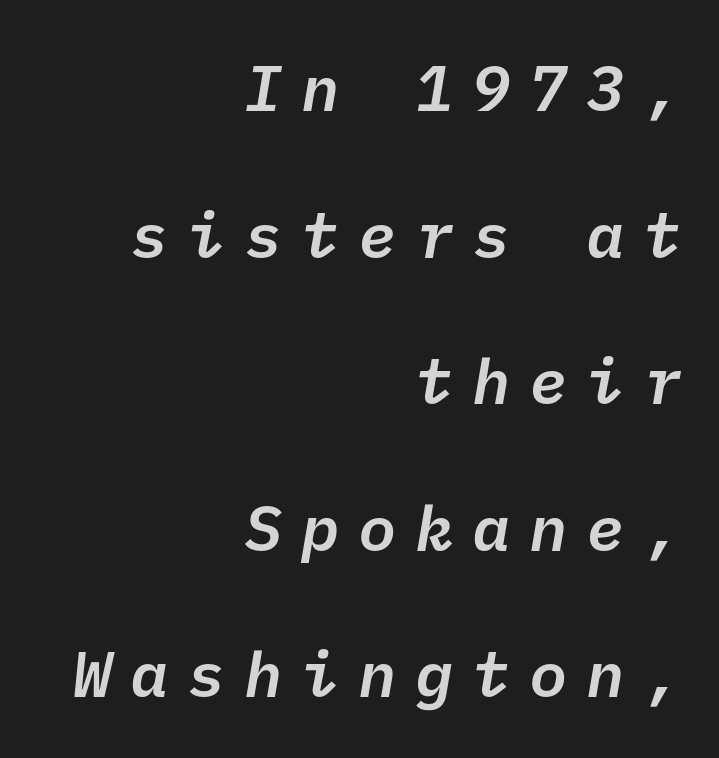
The image shows 64 px semibold sans-serif type; set right-aligned, loose line spacing (2.29x), unusually wide letter spacing (+0.29 em), not underlined; low stroke contrast and a medium x-height.
